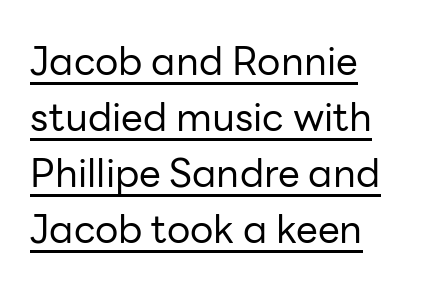
The image shows 39 px regular-weight sans-serif type, upright; set left-aligned, normal line spacing (1.44x), normal letter spacing, underlined; low stroke contrast and a medium x-height.
